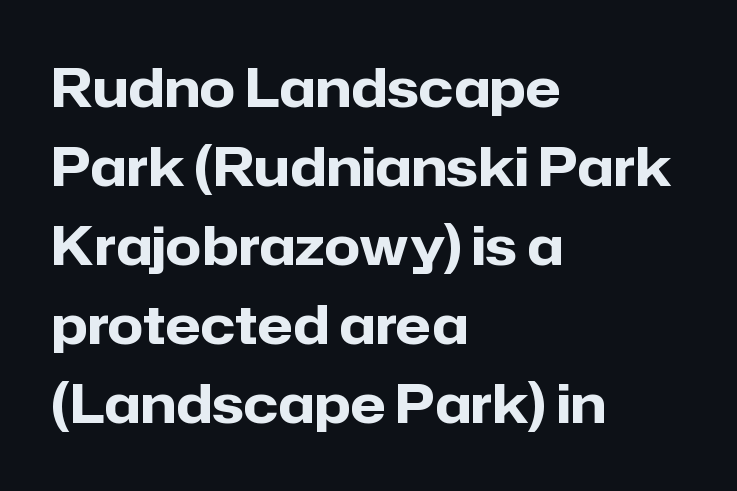
{"serif": "no", "italic": "no", "bold": "yes", "weight": "heavy", "width": "normal", "stroke_contrast": "low", "x_height": "medium", "monospaced": "no", "underline": "no", "align": "left", "line_spacing": "normal", "line_spacing_ratio": 1.52, "letter_spacing": "normal", "letter_spacing_em": 0.0, "glyph_px": 52}
